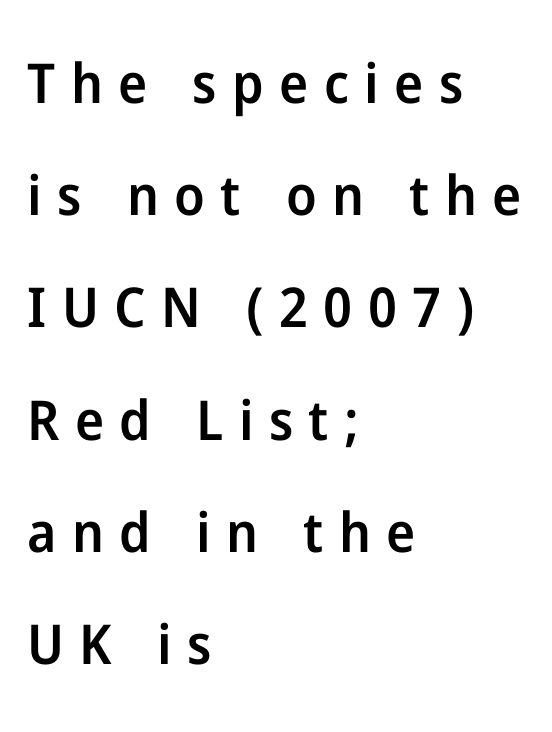
{"serif": "no", "italic": "no", "bold": "semi", "weight": "semibold", "width": "normal", "stroke_contrast": "low", "x_height": "medium", "monospaced": "no", "underline": "no", "align": "left", "line_spacing": "loose", "line_spacing_ratio": 2.04, "letter_spacing": "wide", "letter_spacing_em": 0.28, "glyph_px": 55}
